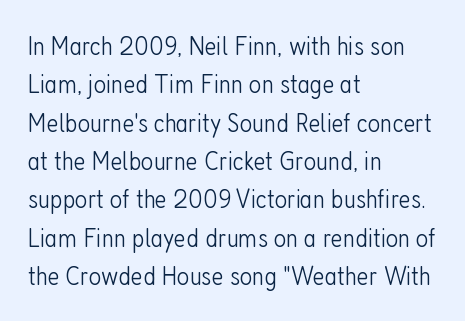
Every row of glyphs begins at an identical x-position on the left. A roman cut, with each character standing at attention. Does the leading feel generous? No, just average. The tracking reads as untouched default to a designer's eye.
